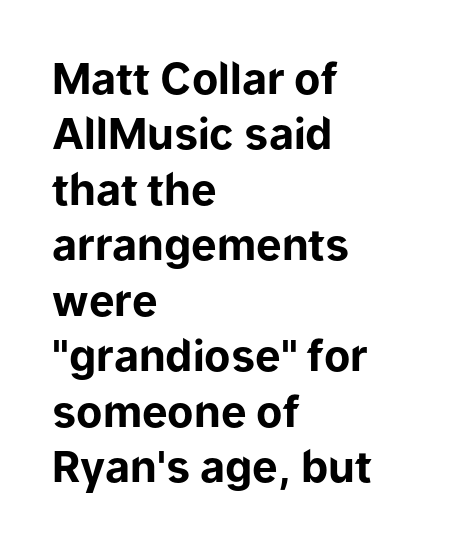
The image shows 43 px bold sans-serif type, upright; set left-aligned, normal line spacing (1.29x), normal letter spacing, not underlined; low stroke contrast and a medium x-height.
